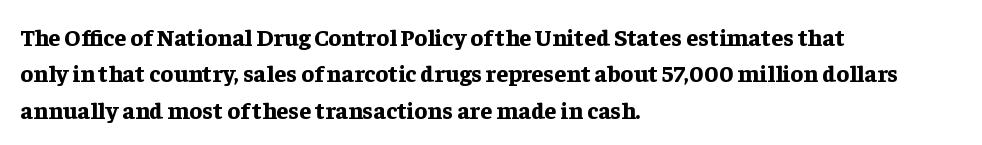
Q: Is the text bold? A: Yes.
Q: Is the text italic (slanted)? A: No, it is upright.
Q: Is the text underlined? A: No.
Q: How is the paragraph aligned? A: Left-aligned.
Q: Is the spacing between letters normal or unusually wide? A: Normal.
Q: Is the spacing between lines tight, normal or loose? A: Normal.
